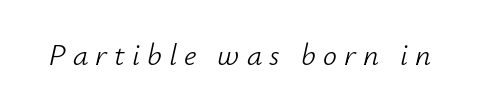
{"italic": "yes", "lean": "right", "slant_degrees": 12, "bold": "no", "weight": "light", "width": "normal", "stroke_contrast": "low", "x_height": "small", "monospaced": "no", "underline": "no", "letter_spacing": "wide", "letter_spacing_em": 0.23, "glyph_px": 31}
